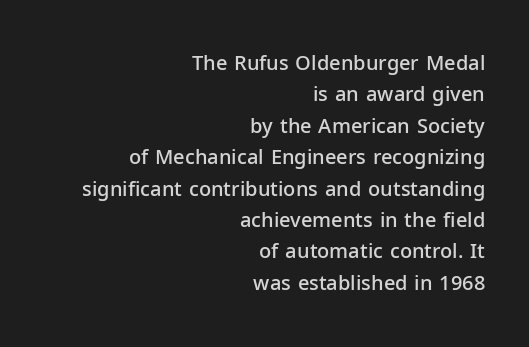
This rendering leaves character spacing at its baseline value. Posture: upright roman. A typesetter would call this leading conventional body-copy spacing. Layout note: lines flush right. A bare baseline throughout the passage.
